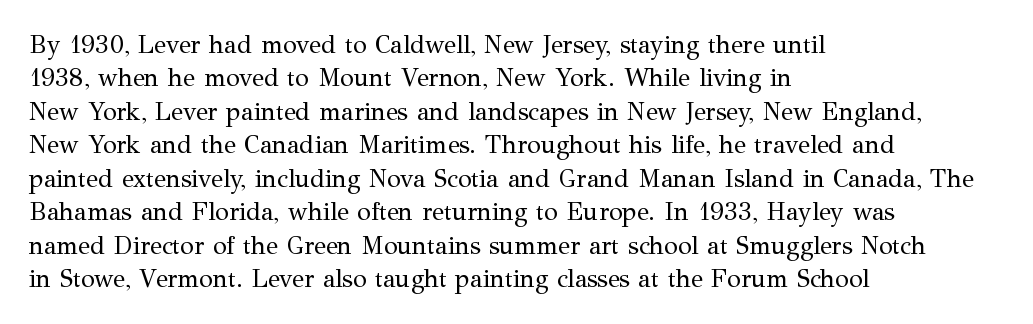
Notice how the stems are strictly vertical — no italics here. Clear beneath every line of the passage. Compared with typical paragraphs, the rows here are spaced about the same. The letters look calm and open, with moderate or lighter stems. Spacing between characters is what you'd get straight out of the box.
